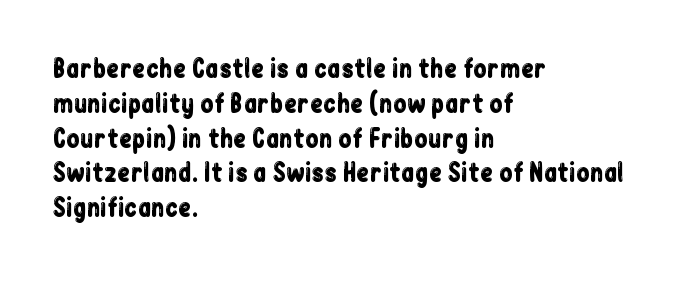
The image shows 24 px text type, upright; set left-aligned, normal line spacing (1.45x), normal letter spacing, not underlined.
